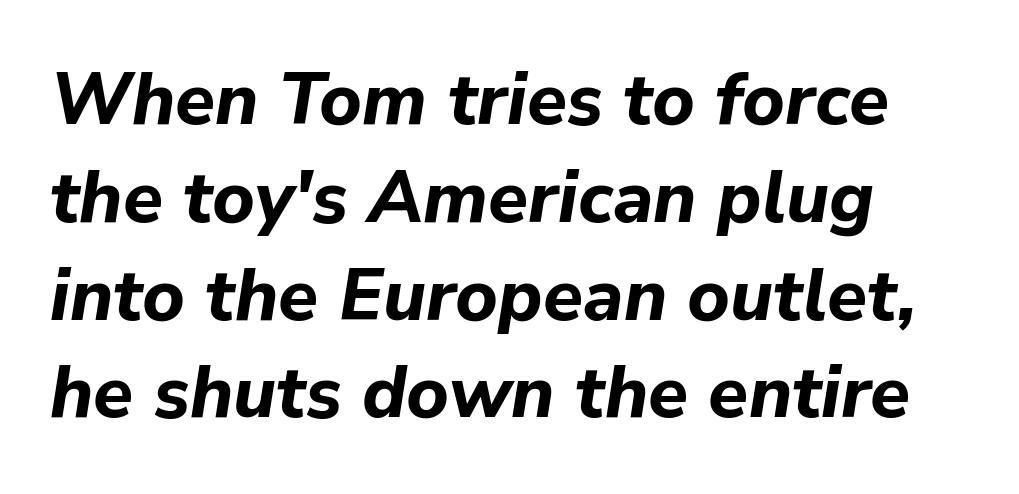
{"italic": "yes", "lean": "right", "slant_degrees": 9, "bold": "yes", "weight": "bold", "width": "normal", "stroke_contrast": "low", "x_height": "medium", "monospaced": "no", "underline": "no", "align": "left", "line_spacing": "normal", "line_spacing_ratio": 1.34, "letter_spacing": "normal", "letter_spacing_em": 0.0, "glyph_px": 73}
